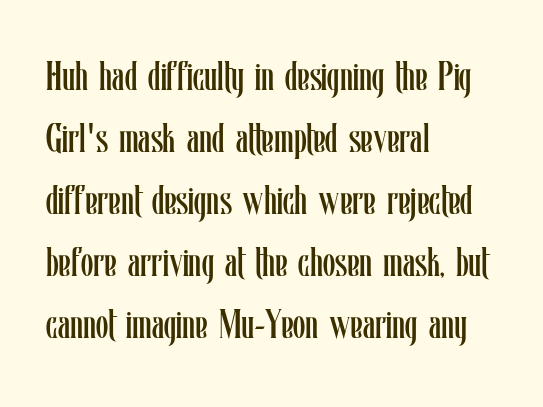
The image shows 40 px regular-weight, condensed type, upright; set left-aligned, normal line spacing (1.55x), normal letter spacing, not underlined; low stroke contrast and a medium x-height.
